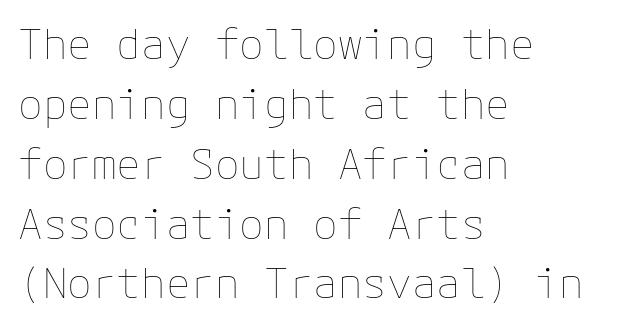
The image shows 41 px thin type, upright; set left-aligned, normal line spacing (1.46x), normal letter spacing, not underlined; low stroke contrast and a medium x-height.
